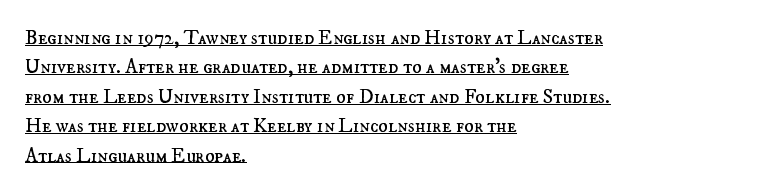
{"italic": "no", "bold": "no", "underline": "yes", "align": "left", "line_spacing": "normal", "line_spacing_ratio": 1.47, "letter_spacing": "normal", "letter_spacing_em": 0.0, "glyph_px": 20}
